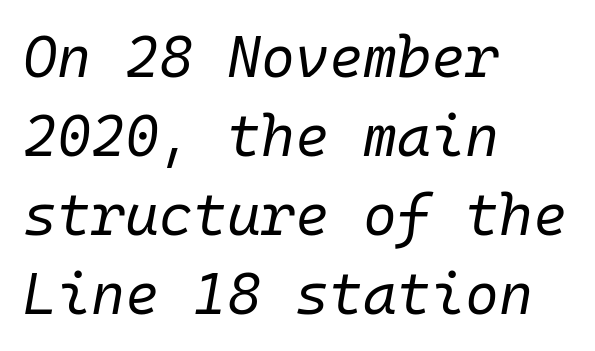
{"italic": "yes", "lean": "right", "slant_degrees": 10, "bold": "no", "weight": "regular", "width": "normal", "stroke_contrast": "low", "x_height": "medium", "monospaced": "yes", "underline": "no", "align": "left", "line_spacing": "normal", "line_spacing_ratio": 1.36, "letter_spacing": "normal", "letter_spacing_em": 0.0, "glyph_px": 58}
